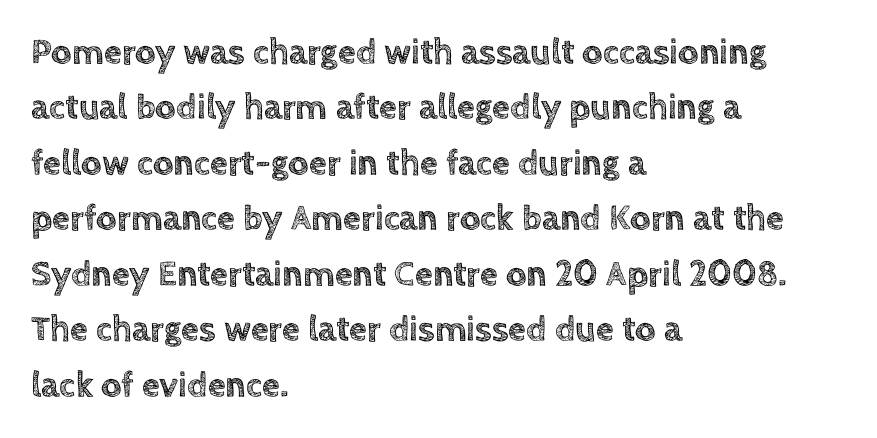
{"italic": "no", "width": "normal", "x_height": "large", "monospaced": "no", "underline": "no", "align": "left", "line_spacing": "normal", "line_spacing_ratio": 1.54, "letter_spacing": "normal", "letter_spacing_em": 0.0, "glyph_px": 36}
